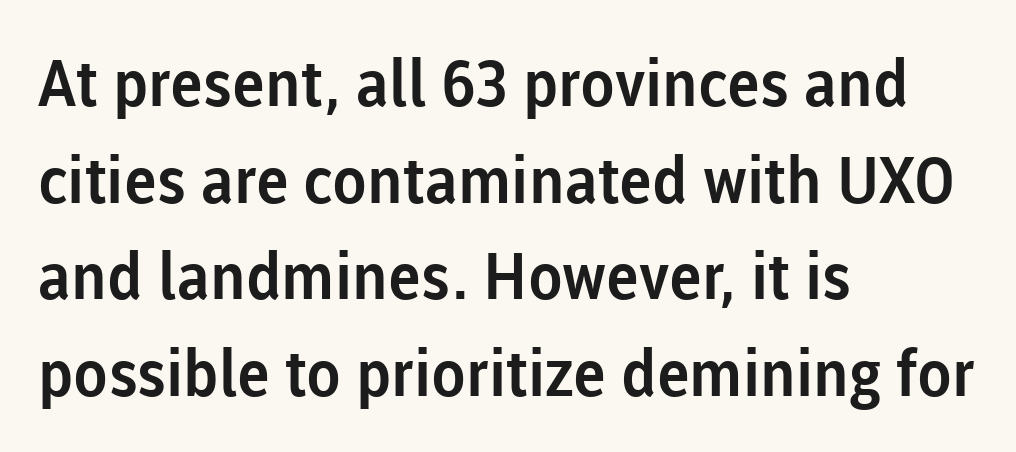
Regular leading. The gaps between neighbouring characters are ordinary and unremarkable. Grotesque or geometric, the face here clearly has no serifs. A typesetter would call this proportional, since set widths differ per character.
